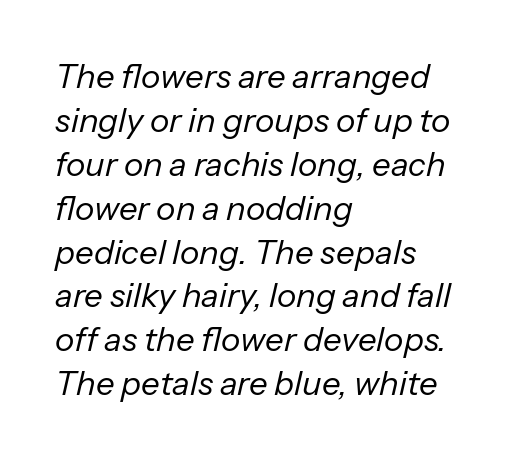
Q: Is the text bold? A: No.
Q: Is the text italic (slanted)? A: Yes, it leans right by about 13 degrees.
Q: Is the text underlined? A: No.
Q: How is the paragraph aligned? A: Left-aligned.
Q: Is the spacing between letters normal or unusually wide? A: Normal.
Q: Is the spacing between lines tight, normal or loose? A: Normal.
Q: Width (condensed, normal, or wide)? A: Normal.
Q: Stroke contrast? A: Low.
Q: x-height? A: Medium.
Q: Monospaced? A: No.
